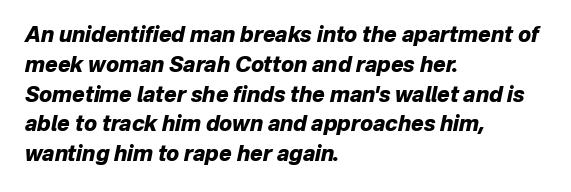
Q: Is the text bold? A: Yes.
Q: Is the text italic (slanted)? A: Yes, it leans right by about 12 degrees.
Q: Is the text underlined? A: No.
Q: How is the paragraph aligned? A: Left-aligned.
Q: Is the spacing between letters normal or unusually wide? A: Normal.
Q: Is the spacing between lines tight, normal or loose? A: Normal.
